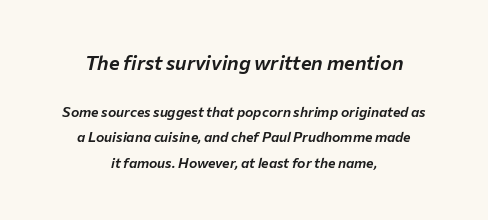
The passage shown is not underscored anywhere. Top chunk: large. Bottom chunk: small. The paragraph shown floats in the horizontal middle. Does the lettering tilt? It does — this is italic. Tracking value appears to be zero — textbook default spacing.
